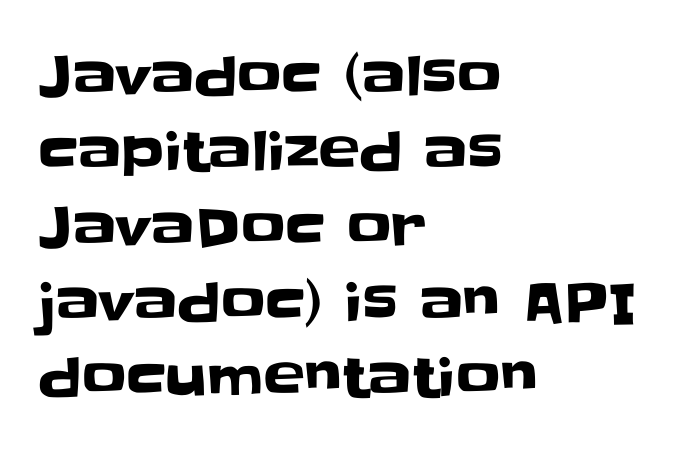
Alignment: flush left. The letterforms sit shoulder to shoulder at normal distance. This is roman type, the default non-slanted kind. A typesetter would call this proportional, since set widths differ per character.
